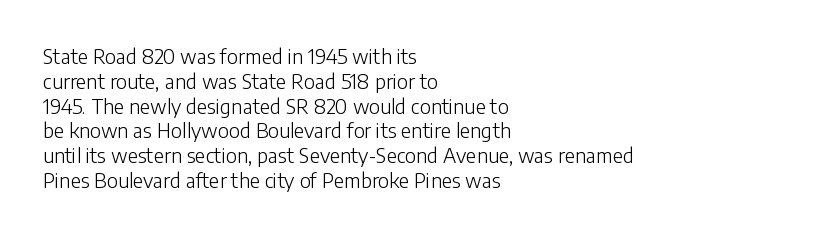
The image shows 20 px text type, upright; set left-aligned, line spacing 1.24x, normal letter spacing, not underlined.
